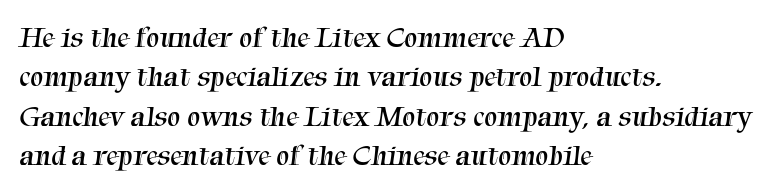
Left-aligned paragraph, ragged on the right. These lines are rendered in a variable-pitch font. Vertical spacing — default. Does the type have serifs? Yes, each stem ends in a small foot.
